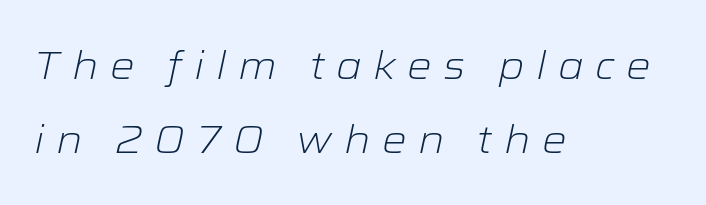
Q: Is the text bold? A: No.
Q: Is the text italic (slanted)? A: Yes, it leans right by about 12 degrees.
Q: Is the text underlined? A: No.
Q: How is the paragraph aligned? A: Left-aligned.
Q: Is the spacing between letters normal or unusually wide? A: Unusually wide.
Q: Width (condensed, normal, or wide)? A: Wide.
Q: Stroke contrast? A: Low.
Q: x-height? A: Medium.
Q: Monospaced? A: No.
